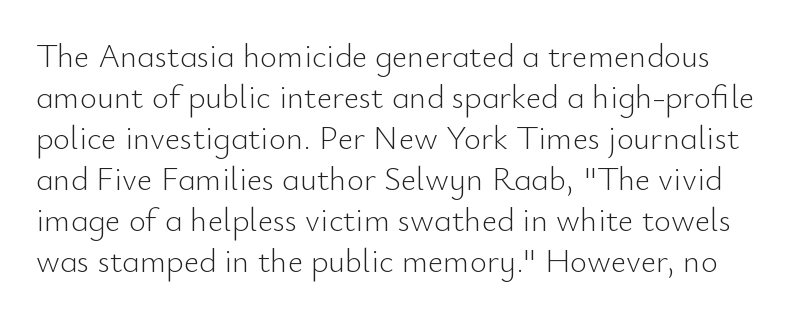
{"serif": "no", "italic": "no", "bold": "no", "weight": "light", "width": "normal", "stroke_contrast": "low", "x_height": "small", "monospaced": "no", "underline": "no", "line_spacing_ratio": 1.24, "letter_spacing": "normal", "letter_spacing_em": 0.0, "glyph_px": 33}
